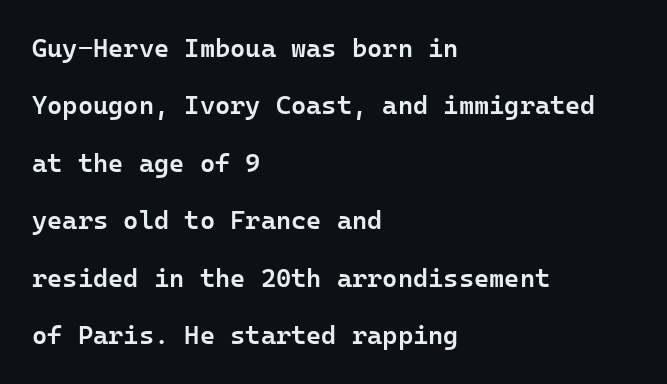
The image shows 26 px text type, upright; set left-aligned, loose line spacing (2.21x), normal letter spacing, not underlined.
